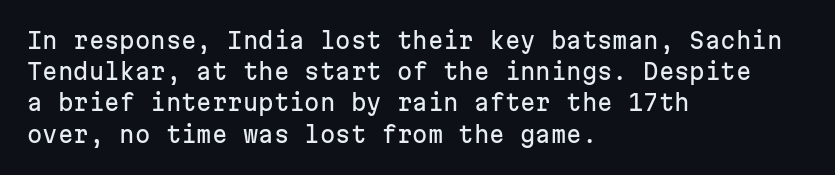
Q: Is the text italic (slanted)? A: No, it is upright.
Q: Is the text underlined? A: No.
Q: How is the paragraph aligned? A: Left-aligned.
Q: Is the spacing between letters normal or unusually wide? A: Normal.
Q: Is the spacing between lines tight, normal or loose? A: Normal.
